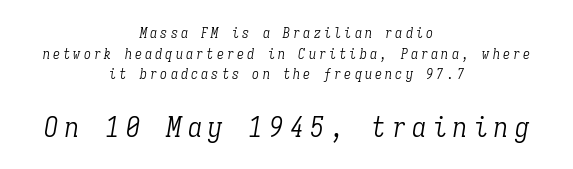
{"serif": "yes", "italic": "yes", "lean": "right", "slant_degrees": 9, "bold": "no", "weight": "light", "width": "condensed", "stroke_contrast": "low", "x_height": "medium", "monospaced": "yes", "underline": "no", "align": "center", "line_spacing": "normal", "line_spacing_ratio": 1.48, "letter_spacing": "wide", "letter_spacing_em": 0.23, "larger_block": "second", "size_ratio": 2.0, "glyph_px": 28}
